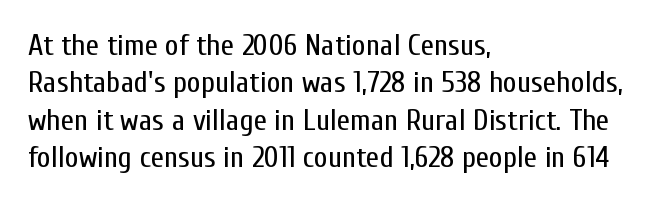
Regarding leading, the lines here are spaced in the standard way. Casual observation: everything's shoved over to the left. Do the letters lean? They stand straight. Stems and bowls with no extra thickness — not bold.
